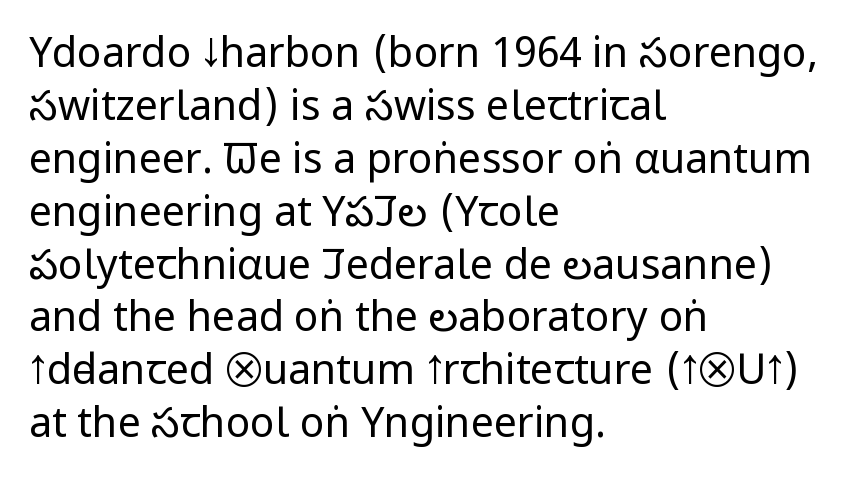
Q: Is the text bold? A: No.
Q: Is the text italic (slanted)? A: No, it is upright.
Q: Is the typeface a serif or a sans-serif typeface? A: Sans-serif.
Q: Is the text underlined? A: No.
Q: How is the paragraph aligned? A: Left-aligned.
Q: Is the spacing between letters normal or unusually wide? A: Normal.
Q: Is the spacing between lines tight, normal or loose? A: Normal.
Q: Width (condensed, normal, or wide)? A: Condensed.
Q: Stroke contrast? A: Low.
Q: x-height? A: Large.
Q: Monospaced? A: No.
